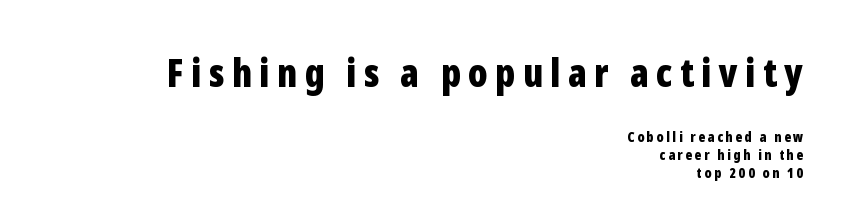
{"serif": "no", "italic": "no", "bold": "yes", "weight": "bold", "width": "condensed", "stroke_contrast": "low", "x_height": "medium", "monospaced": "no", "underline": "no", "align": "right", "line_spacing": "normal", "line_spacing_ratio": 1.29, "larger_block": "first", "size_ratio": 2.79, "glyph_px": 39}
